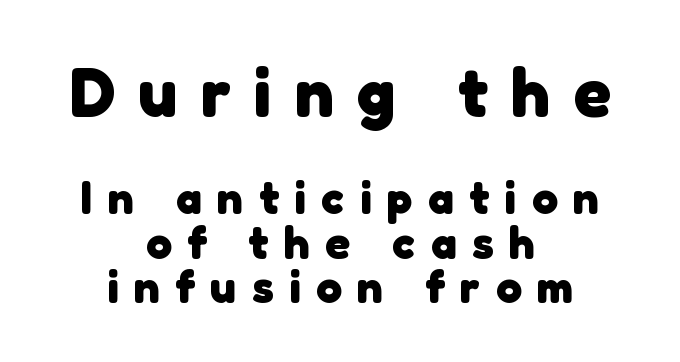
{"serif": "no", "bold": "yes", "weight": "heavy", "width": "normal", "stroke_contrast": "low", "x_height": "medium", "monospaced": "no", "underline": "no", "align": "center", "line_spacing": "tight", "line_spacing_ratio": 0.96, "letter_spacing": "wide", "letter_spacing_em": 0.34, "larger_block": "first", "size_ratio": 1.5, "glyph_px": 69}
